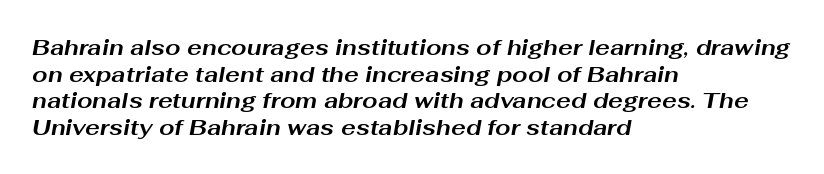
Q: Is the text bold? A: Yes.
Q: Is the text italic (slanted)? A: Yes, it leans right by about 10 degrees.
Q: Is the text underlined? A: No.
Q: How is the paragraph aligned? A: Left-aligned.
Q: Is the spacing between letters normal or unusually wide? A: Normal.
